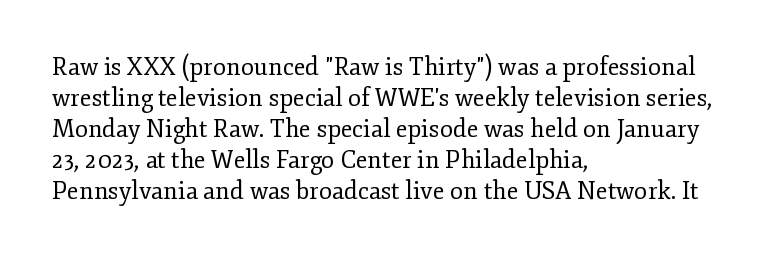
These lines keep a tight, regular rhythm from letter to letter. Notice how descenders clear the ascenders below comfortably — that's standard leading. These lines were composed using upright roman letters. One-word summary of the alignment: left. Nobody drew a line under any word here. The typesetting does not lean heavy: it is not bold.
